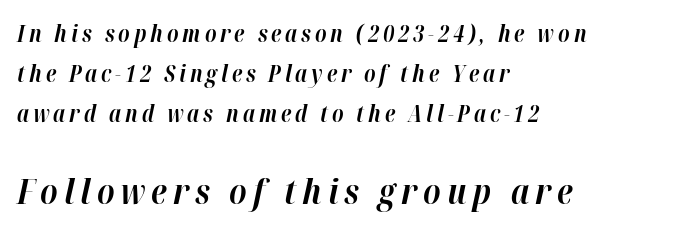
Q: Is the text bold? A: Yes.
Q: Is the text italic (slanted)? A: Yes, it leans right by about 12 degrees.
Q: Is the text underlined? A: No.
Q: How is the paragraph aligned? A: Left-aligned.
Q: Which block of text is set in a larger size, the first (top) or the second (bottom)? A: The second (bottom) one.
Q: Width (condensed, normal, or wide)? A: Normal.
Q: Stroke contrast? A: High.
Q: x-height? A: Medium.
Q: Monospaced? A: No.
